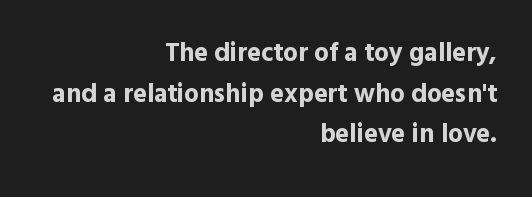
{"italic": "no", "bold": "yes", "underline": "no", "align": "right", "line_spacing": "normal", "line_spacing_ratio": 1.56, "letter_spacing": "normal", "letter_spacing_em": 0.0, "glyph_px": 26}
